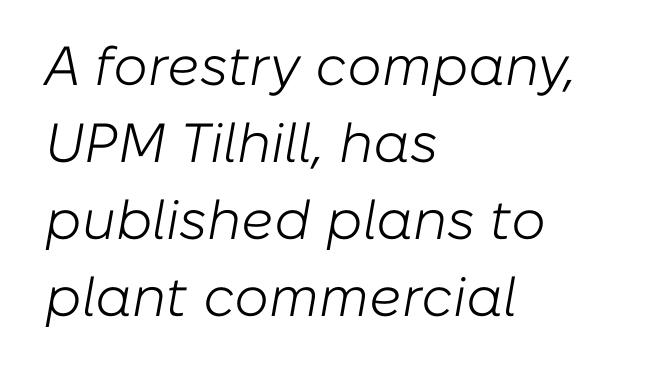
{"italic": "yes", "lean": "right", "slant_degrees": 10, "bold": "no", "weight": "light", "width": "normal", "stroke_contrast": "low", "x_height": "medium", "monospaced": "no", "underline": "no", "align": "left", "line_spacing": "normal", "line_spacing_ratio": 1.4, "letter_spacing": "normal", "letter_spacing_em": 0.0, "glyph_px": 55}
